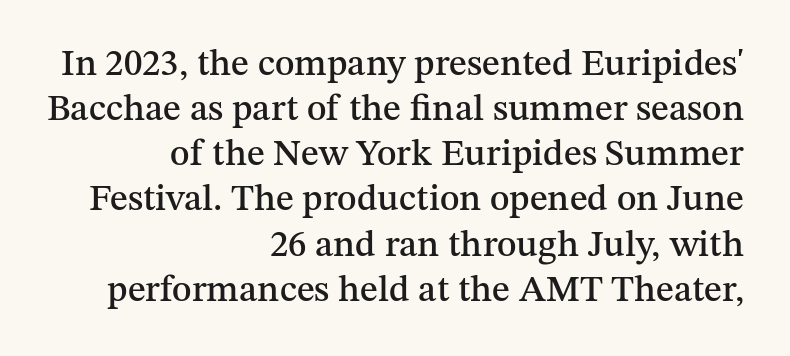
Q: Is the text italic (slanted)? A: No, it is upright.
Q: Is the typeface a serif or a sans-serif typeface? A: Serif.
Q: Is the text underlined? A: No.
Q: How is the paragraph aligned? A: Right-aligned.
Q: Is the spacing between letters normal or unusually wide? A: Normal.
Q: Width (condensed, normal, or wide)? A: Normal.
Q: Stroke contrast? A: Medium.
Q: x-height? A: Medium.
Q: Monospaced? A: No.
